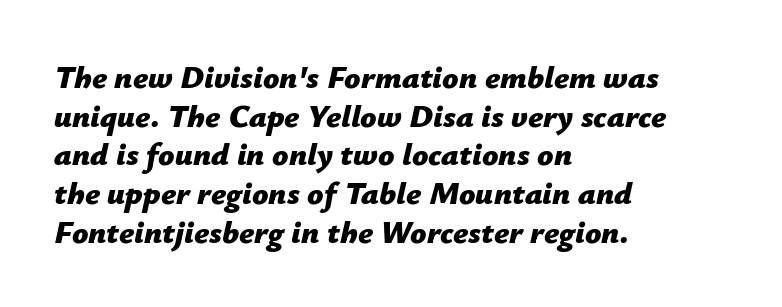
These words are printed bold, with thick strokes throughout. Every character sits at an angle, as italics do. This sample is left-justified, so line endings fall wherever the words run out. Here the glyphs are tracked normally, forming tight word shapes. The passage shown is typed in a proportional face where columns would drift.
